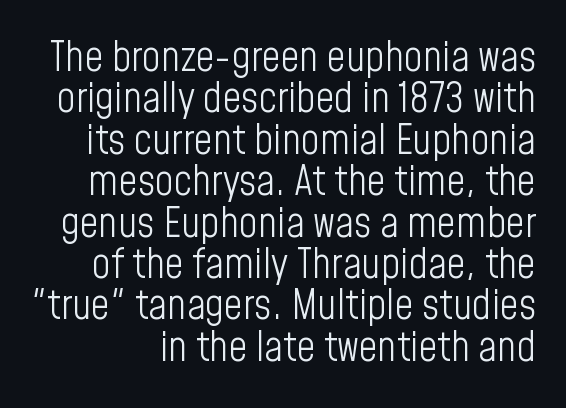
Q: Is the text bold? A: No.
Q: Is the text italic (slanted)? A: No, it is upright.
Q: Is the typeface a serif or a sans-serif typeface? A: Sans-serif.
Q: Is the text underlined? A: No.
Q: Is the spacing between letters normal or unusually wide? A: Normal.
Q: Is the spacing between lines tight, normal or loose? A: Tight.
Q: Width (condensed, normal, or wide)? A: Condensed.
Q: Stroke contrast? A: Low.
Q: x-height? A: Medium.
Q: Monospaced? A: No.
